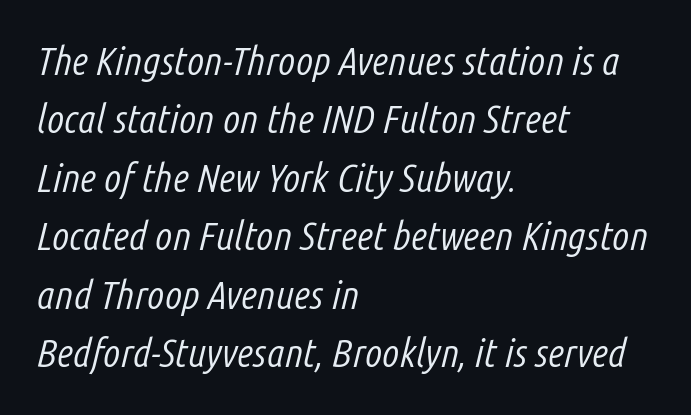
The rendering uses natural spacing where letterforms have individual widths. Does the copy run flush right? No — it runs flush left. The area under the type is left untouched. Weight: regular or lighter. Designer's note — italics engaged.
